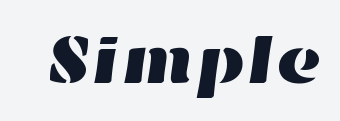
The image shows 69 px wide type; set normal letter spacing, not underlined; high stroke contrast and a medium x-height.
